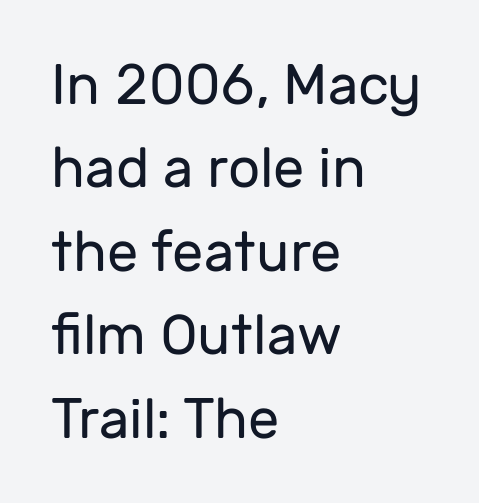
The image shows 56 px regular-weight sans-serif type, upright; set left-aligned, normal line spacing (1.49x), normal letter spacing, not underlined; low stroke contrast and a medium x-height.
